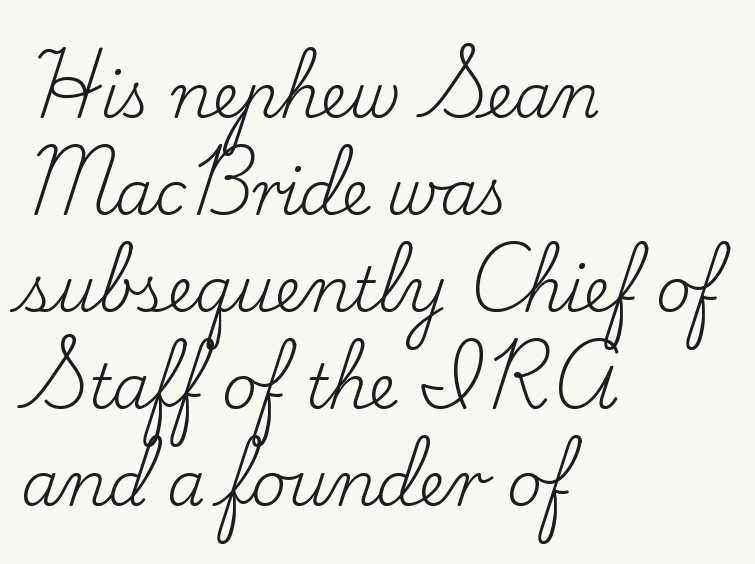
Q: Is the text bold? A: No.
Q: Is the text italic (slanted)? A: Yes.
Q: Is the typeface a serif or a sans-serif typeface? A: Serif.
Q: Is the text underlined? A: No.
Q: How is the paragraph aligned? A: Left-aligned.
Q: Is the spacing between letters normal or unusually wide? A: Normal.
Q: Is the spacing between lines tight, normal or loose? A: Normal.
Q: Width (condensed, normal, or wide)? A: Normal.
Q: Stroke contrast? A: Low.
Q: x-height? A: Small.
Q: Monospaced? A: No.
